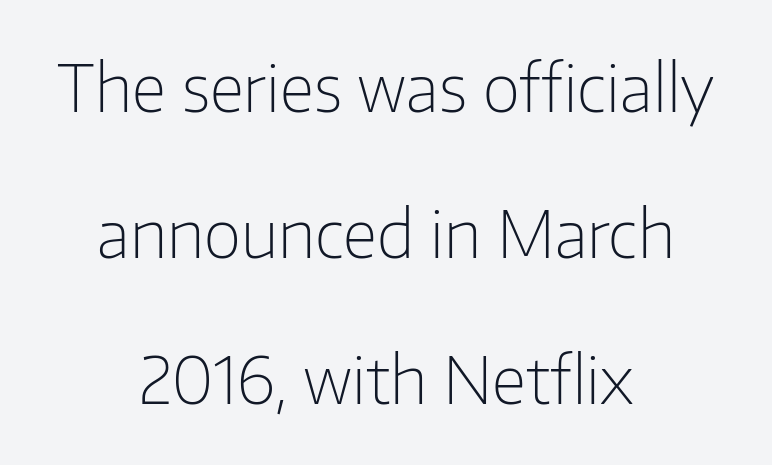
{"serif": "no", "italic": "no", "bold": "no", "weight": "light", "width": "normal", "stroke_contrast": "low", "x_height": "medium", "monospaced": "no", "underline": "no", "align": "center", "line_spacing": "loose", "line_spacing_ratio": 2.25, "letter_spacing": "normal", "letter_spacing_em": 0.0, "glyph_px": 65}
